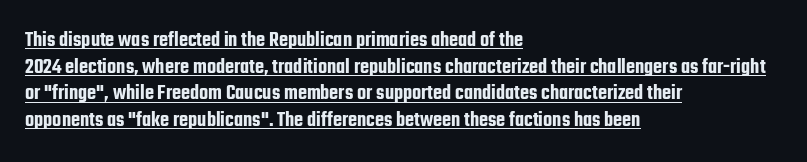
Teacher's note: observe the even left margin — that is flush-left alignment. Letter spacing: default. Rows of type keep a routine distance in the vertical direction. The type sits square on the baseline with zero lean. This is underlined copy, the kind a proofreader might mark for attention.
